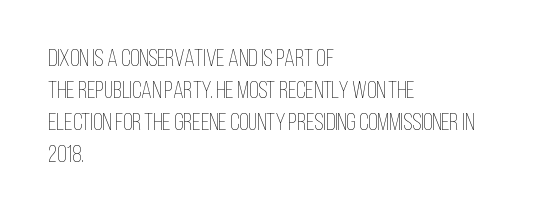
The strip under each line holds only bare page. You could call the tracking neutral — neither tight nor loose. Where is the straight margin? On the left. Upright lettering throughout. The weight tops out at a normal text grade.
